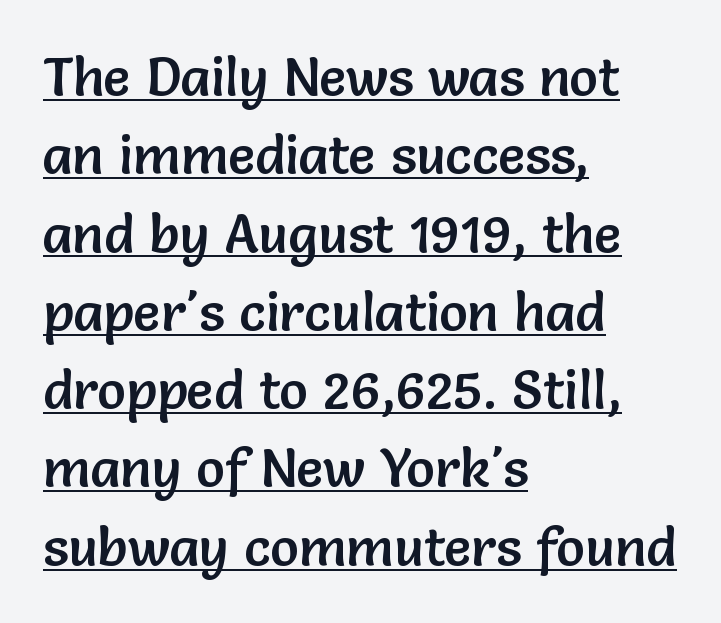
{"serif": "no", "italic": "no", "width": "normal", "stroke_contrast": "low", "x_height": "medium", "monospaced": "no", "underline": "yes", "align": "left", "line_spacing": "normal", "line_spacing_ratio": 1.45, "letter_spacing": "normal", "letter_spacing_em": 0.0, "glyph_px": 54}
